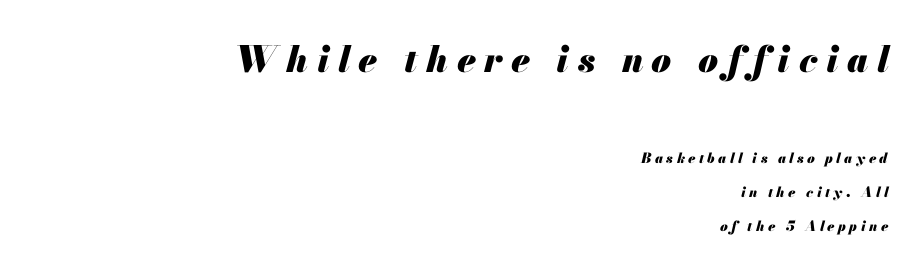
The image shows 36 px heavy type, italic (leaning right); set right-aligned, loose line spacing (2.43x), unusually wide letter spacing (+0.24 em), not underlined; the first (top) block is 2.57x larger; medium stroke contrast and a small x-height.
